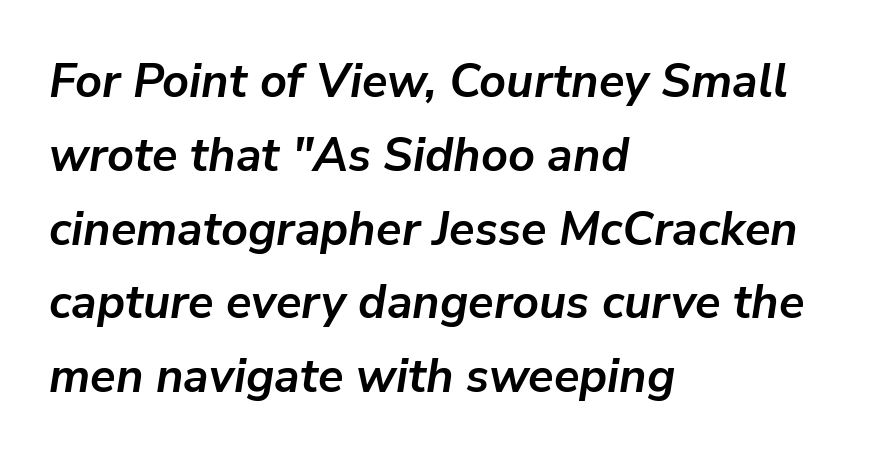
Q: Is the text bold? A: Yes.
Q: Is the text italic (slanted)? A: Yes, it leans right by about 9 degrees.
Q: Is the text underlined? A: No.
Q: How is the paragraph aligned? A: Left-aligned.
Q: Is the spacing between letters normal or unusually wide? A: Normal.
Q: Is the spacing between lines tight, normal or loose? A: Normal.
Q: Width (condensed, normal, or wide)? A: Normal.
Q: Stroke contrast? A: Low.
Q: x-height? A: Medium.
Q: Monospaced? A: No.
